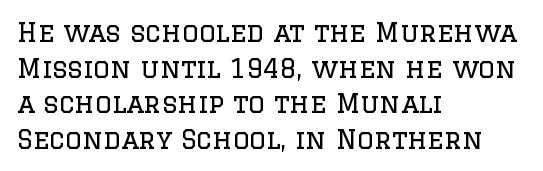
The line texture is even and compact thanks to regular tracking. Honestly, the row spacing looks completely unremarkable. Every row of glyphs begins at an identical x-position on the left. The letters stand straight up with perfectly vertical stems. Stroke thickness stays within the range of a standard reading face or lighter. Unmarked baselines from the first word to the last.
